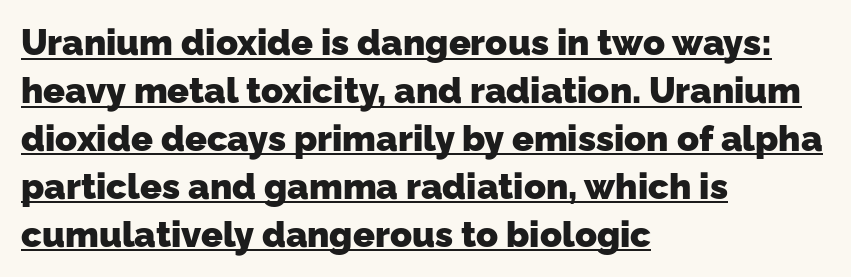
Q: Is the text bold? A: Yes.
Q: Is the typeface a serif or a sans-serif typeface? A: Sans-serif.
Q: Is the text underlined? A: Yes.
Q: How is the paragraph aligned? A: Left-aligned.
Q: Is the spacing between letters normal or unusually wide? A: Normal.
Q: Is the spacing between lines tight, normal or loose? A: Normal.
Q: Width (condensed, normal, or wide)? A: Normal.
Q: Stroke contrast? A: Low.
Q: x-height? A: Medium.
Q: Monospaced? A: No.
